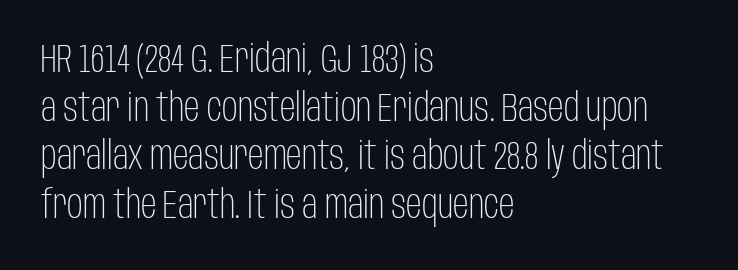
The image shows 39 px light, condensed sans-serif type, upright; set left-aligned, normal line spacing (1.25x), normal letter spacing, not underlined; low stroke contrast and a large x-height.
